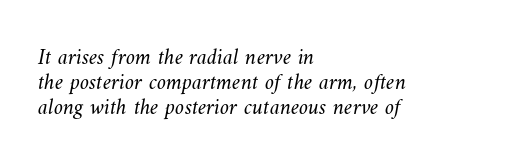
{"bold": "no", "underline": "no", "align": "left", "line_spacing": "tight", "line_spacing_ratio": 1.09, "letter_spacing": "normal", "letter_spacing_em": 0.0, "glyph_px": 23}
